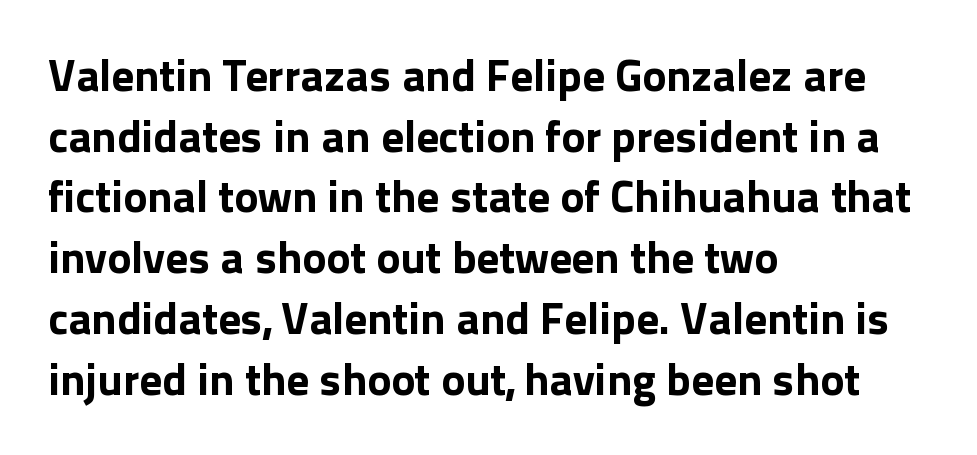
The image shows 45 px bold sans-serif type, upright; set left-aligned, normal line spacing (1.35x), normal letter spacing, not underlined; a medium x-height.
